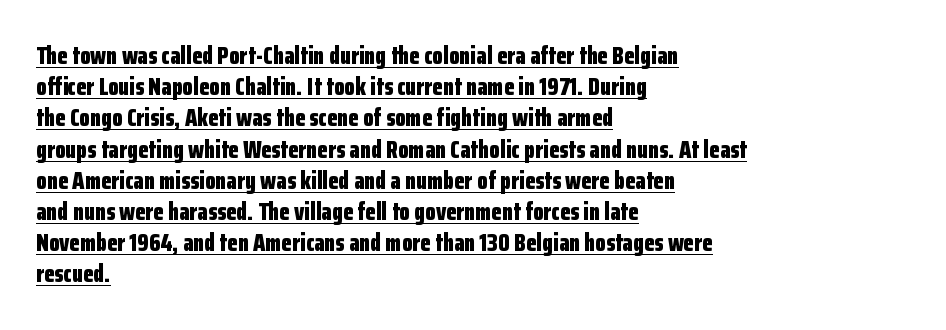
Q: Is the text bold? A: Yes.
Q: Is the text italic (slanted)? A: No, it is upright.
Q: Is the text underlined? A: Yes.
Q: How is the paragraph aligned? A: Left-aligned.
Q: Is the spacing between letters normal or unusually wide? A: Normal.
Q: Is the spacing between lines tight, normal or loose? A: Normal.
